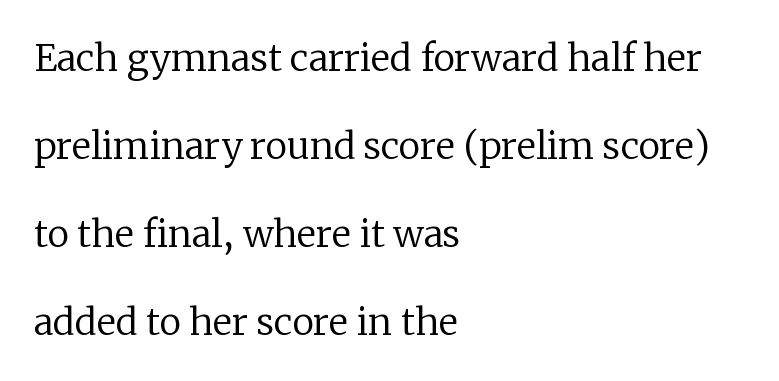
Nothing unusual about the tracking: characters are spaced as the font intends. The baseline area is clear. Weight: not bold — regular or lighter. The letters stand straight up with perfectly vertical stems.
